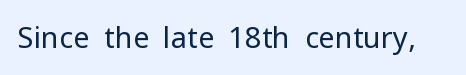
The image shows 29 px regular-weight sans-serif type, upright; set normal letter spacing, not underlined; low stroke contrast and a medium x-height.
